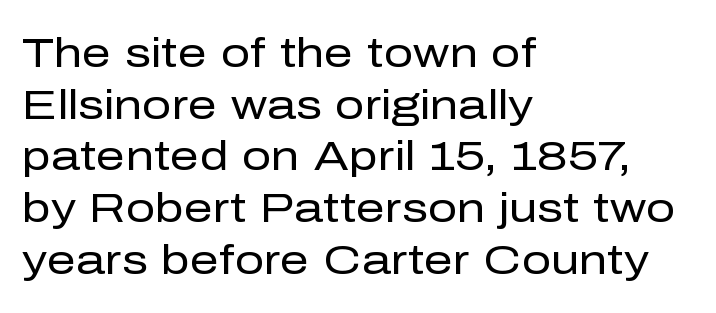
The setting favours the left margin, as ordinary paragraphs usually do. The type sits square on the baseline with zero lean. What kind of face is this? One without serifs — a sans. There is no visible air inserted between adjacent glyphs. No chunkiness to these letters — they're not bold.
